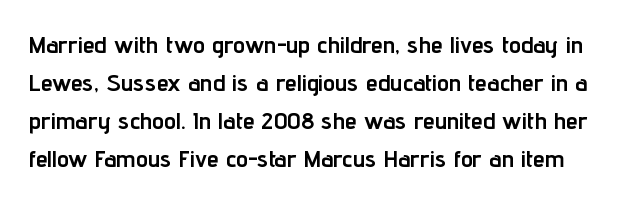
{"italic": "no", "bold": "yes", "underline": "no", "line_spacing": "normal", "line_spacing_ratio": 1.59, "letter_spacing": "normal", "letter_spacing_em": 0.0, "glyph_px": 24}
